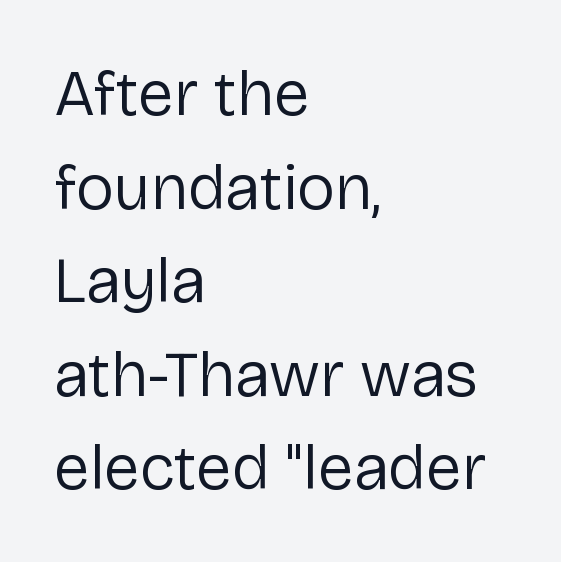
The image shows 65 px regular-weight sans-serif type, upright; set left-aligned, normal line spacing (1.44x), normal letter spacing, not underlined; low stroke contrast and a medium x-height.
